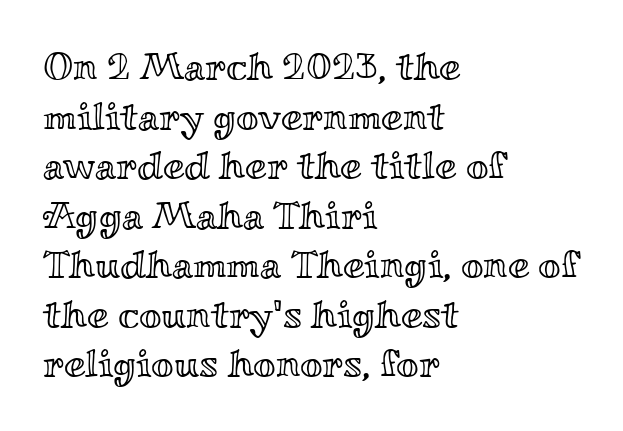
Nobody drew a line under any word here. Tall strokes in this sample are plumb rather than angled. Left-aligned paragraph, ragged on the right. Horizontal bands of white between lines are of average thickness.
